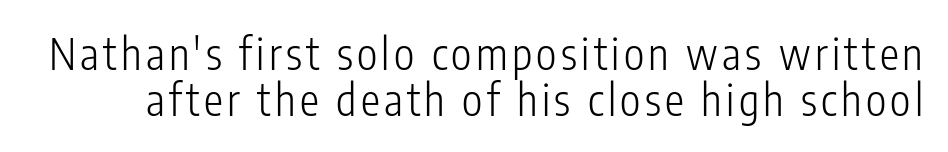
The image shows 43 px light, condensed sans-serif type, upright; set tight line spacing (1.08x), not underlined; low stroke contrast and a medium x-height.
